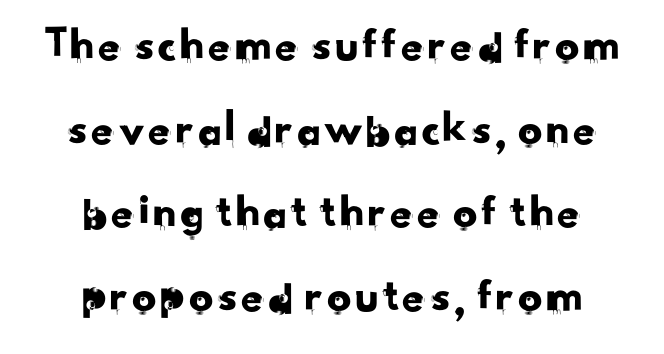
The image shows 48 px sans-serif type; set centered, line spacing 1.74x, normal letter spacing, not underlined; low stroke contrast and a small x-height.
